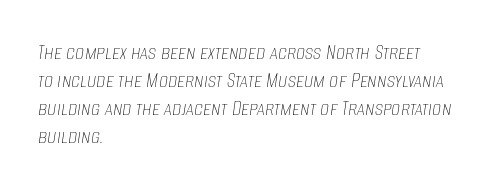
{"italic": "yes", "lean": "right", "slant_degrees": 8, "bold": "no", "underline": "no", "align": "left", "line_spacing_ratio": 1.22, "letter_spacing": "normal", "letter_spacing_em": 0.0, "glyph_px": 23}
